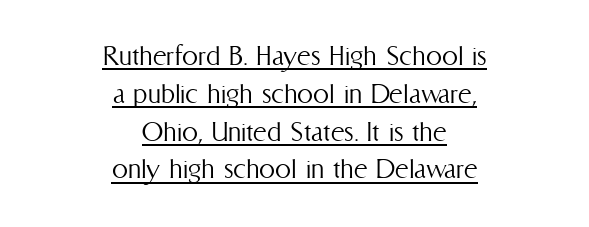
{"italic": "no", "bold": "no", "weight": "light", "width": "condensed", "stroke_contrast": "medium", "x_height": "medium", "monospaced": "no", "underline": "yes", "align": "center", "line_spacing_ratio": 1.18, "letter_spacing": "normal", "letter_spacing_em": 0.0, "glyph_px": 32}
